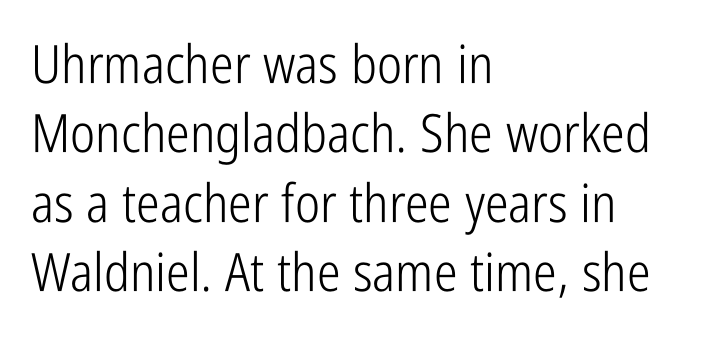
Tracking value appears to be zero — textbook default spacing. These glyphs show unthickened strokes, regular width or finer. Leftover space on each line is placed entirely after the last word. What kind of face is this? One without serifs — a sans. Evenly set lines give the paragraph a standard silhouette. The passage shown is not underscored anywhere.
